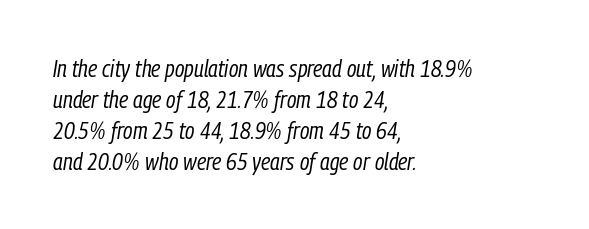
The image shows 24 px text type, italic (leaning right); set left-aligned, normal line spacing (1.29x), normal letter spacing, not underlined.
